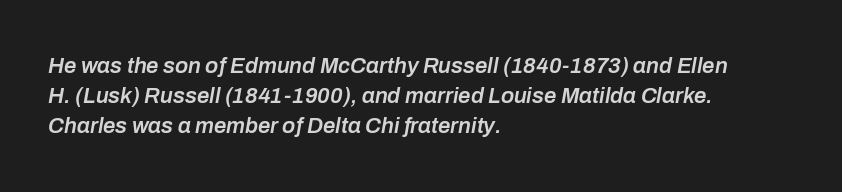
The image shows 22 px text type, italic (leaning right); set left-aligned, normal line spacing (1.37x), normal letter spacing, not underlined.
